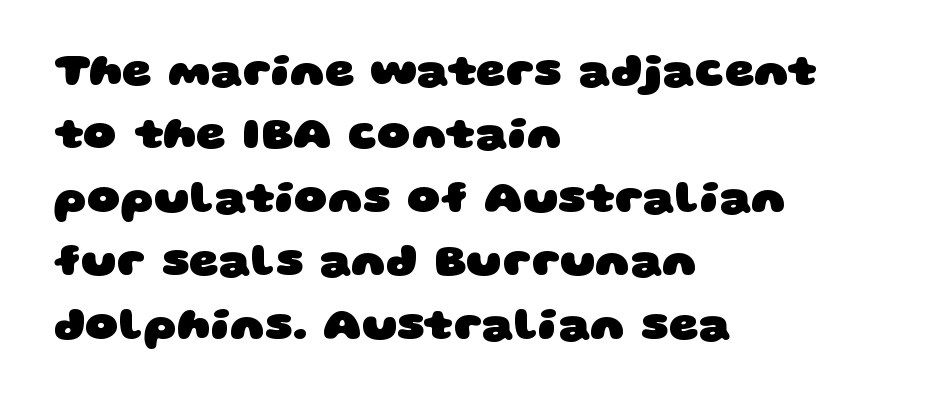
Q: Is the text bold? A: Yes.
Q: Is the typeface a serif or a sans-serif typeface? A: Sans-serif.
Q: Is the text underlined? A: No.
Q: How is the paragraph aligned? A: Left-aligned.
Q: Is the spacing between letters normal or unusually wide? A: Normal.
Q: Is the spacing between lines tight, normal or loose? A: Normal.
Q: Width (condensed, normal, or wide)? A: Wide.
Q: Stroke contrast? A: Low.
Q: x-height? A: Large.
Q: Monospaced? A: No.
